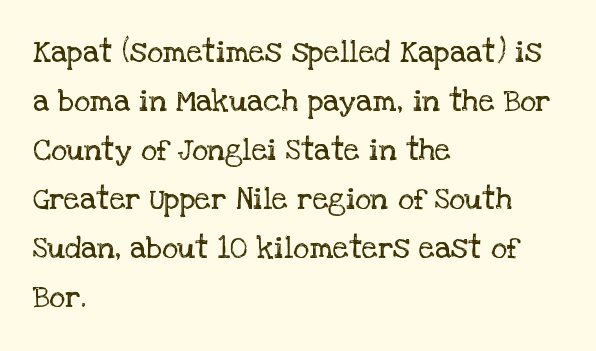
{"serif": "yes", "italic": "no", "bold": "no", "weight": "regular", "width": "normal", "stroke_contrast": "low", "x_height": "large", "monospaced": "no", "underline": "no", "align": "left", "line_spacing": "normal", "line_spacing_ratio": 1.58, "letter_spacing": "normal", "letter_spacing_em": 0.0, "glyph_px": 31}
